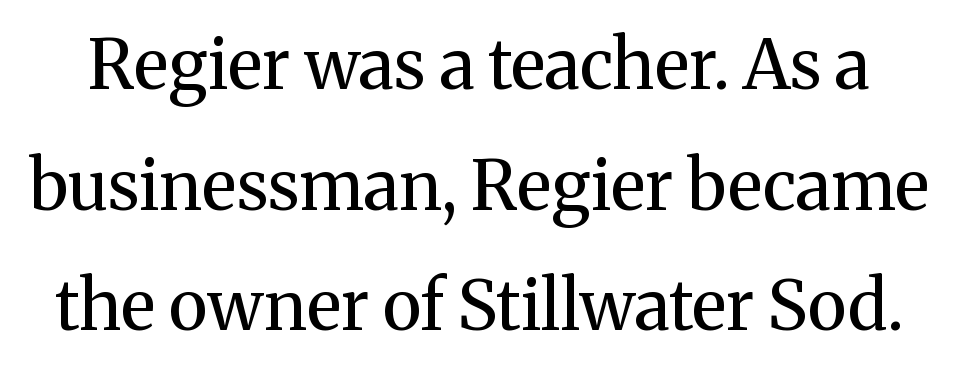
The letters carry serifs — small finishing strokes at the ends of their stems. Is the type heavy? It reads as light-to-regular instead. Think of a printed novel: that variable character pitch is what you see here. The rendering keeps characters at their native spacing.
